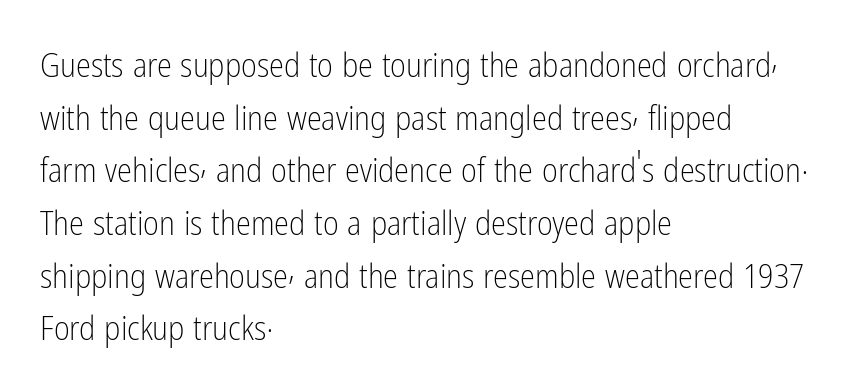
{"serif": "no", "italic": "no", "bold": "no", "weight": "light", "width": "condensed", "stroke_contrast": "low", "x_height": "medium", "monospaced": "no", "underline": "no", "align": "left", "line_spacing": "normal", "line_spacing_ratio": 1.55, "letter_spacing": "normal", "letter_spacing_em": 0.0, "glyph_px": 34}
